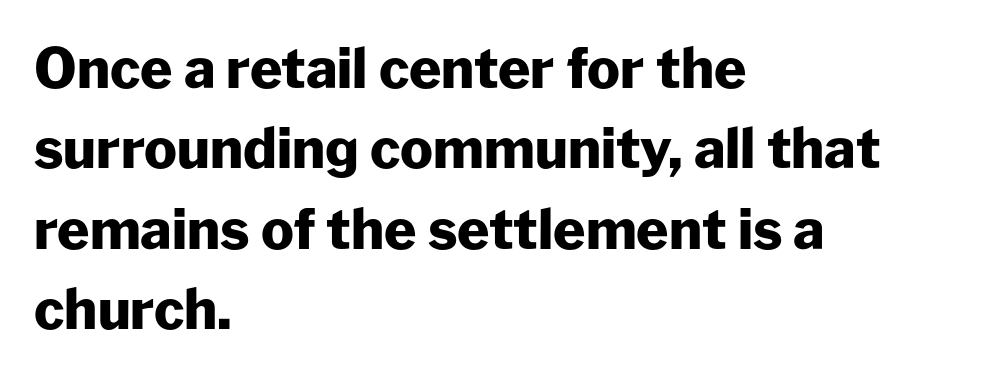
Q: Is the text bold? A: Yes.
Q: Is the text italic (slanted)? A: No, it is upright.
Q: Is the typeface a serif or a sans-serif typeface? A: Sans-serif.
Q: Is the text underlined? A: No.
Q: How is the paragraph aligned? A: Left-aligned.
Q: Is the spacing between letters normal or unusually wide? A: Normal.
Q: Is the spacing between lines tight, normal or loose? A: Normal.
Q: Width (condensed, normal, or wide)? A: Normal.
Q: Stroke contrast? A: Low.
Q: x-height? A: Medium.
Q: Monospaced? A: No.
